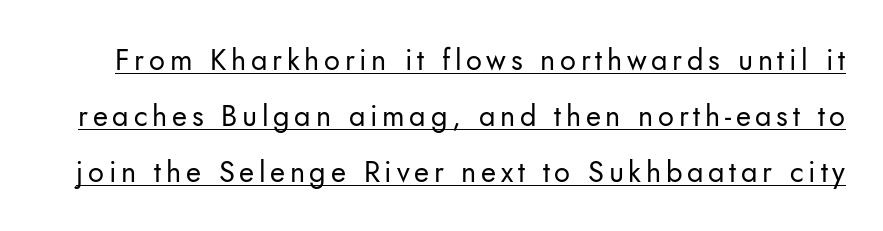
The image shows 29 px regular-weight sans-serif type, upright; set loose line spacing (1.93x), underlined; low stroke contrast and a small x-height.
